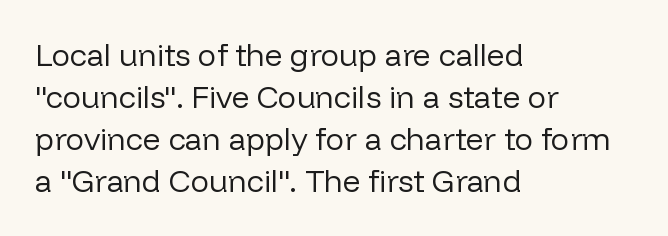
{"serif": "no", "italic": "no", "bold": "no", "weight": "regular", "width": "normal", "stroke_contrast": "low", "x_height": "medium", "monospaced": "no", "underline": "no", "align": "left", "line_spacing": "normal", "line_spacing_ratio": 1.36, "letter_spacing": "normal", "letter_spacing_em": 0.0, "glyph_px": 31}
